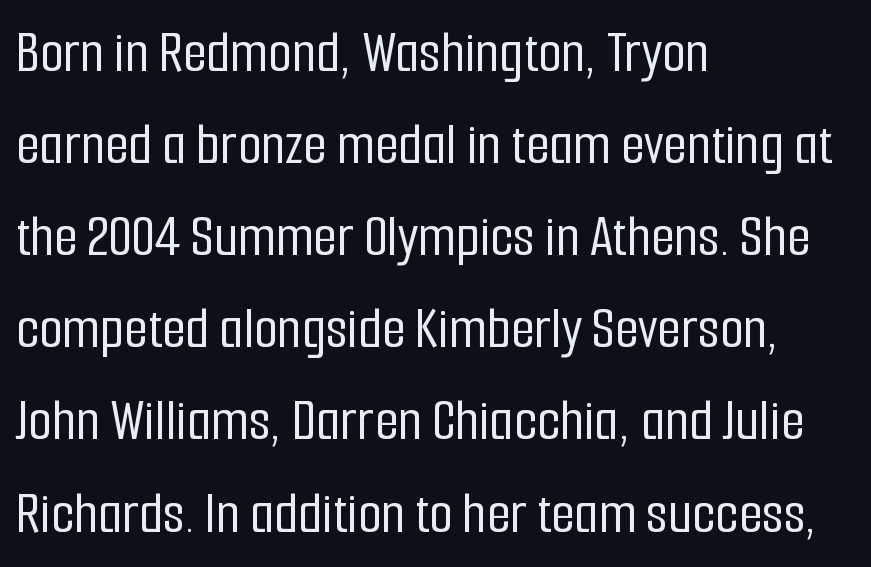
The image shows 61 px condensed sans-serif type, upright; set left-aligned, normal line spacing (1.51x), normal letter spacing, not underlined; low stroke contrast and a medium x-height.
